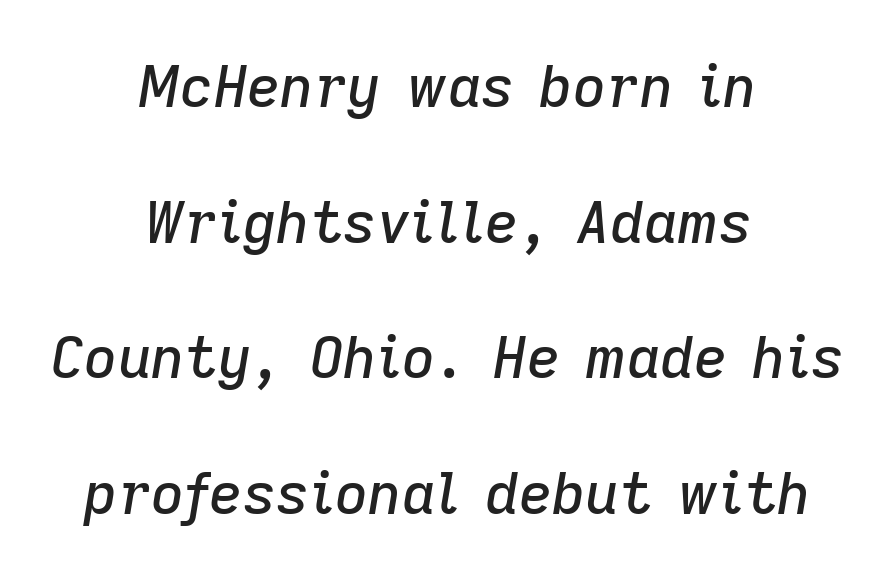
{"italic": "yes", "lean": "right", "slant_degrees": 9, "width": "normal", "stroke_contrast": "low", "x_height": "medium", "monospaced": "no", "underline": "no", "align": "center", "line_spacing": "loose", "line_spacing_ratio": 2.34, "letter_spacing": "normal", "letter_spacing_em": 0.0, "glyph_px": 58}
